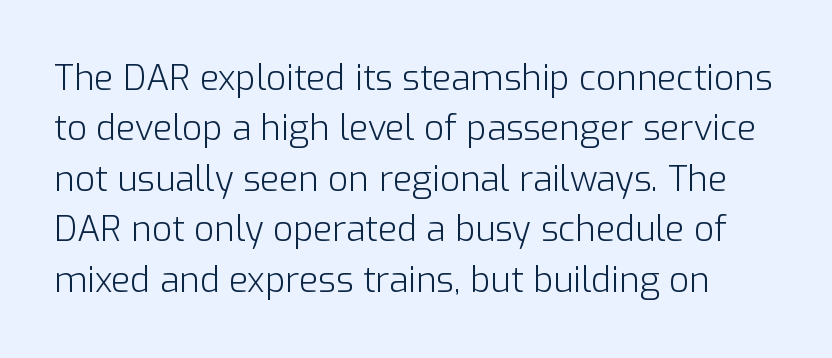
The image shows 35 px light sans-serif type, upright; set normal line spacing (1.44x), normal letter spacing, not underlined; low stroke contrast and a medium x-height.
